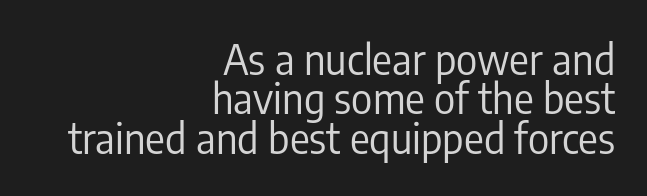
Counters stay open thanks to moderate or lighter strokes. Has an underline been added? It has not. Short and long lines alike share a common ending point at right. A typesetter would mark this as roman, not italic. Is there much room between lines? No — they nearly touch.
